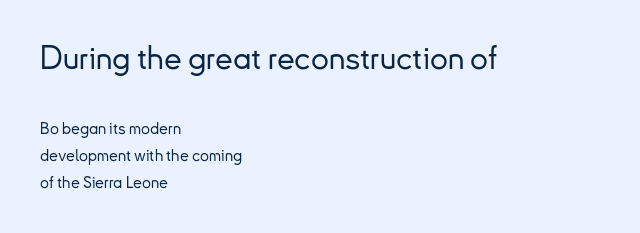
The image shows 32 px sans-serif type, upright; set left-aligned, normal line spacing (1.68x), normal letter spacing, not underlined; the first (top) block is 2.0x larger; low stroke contrast and a small x-height.
